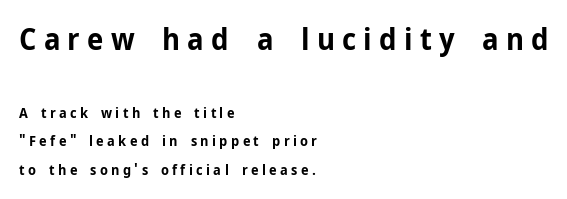
The image shows 30 px bold sans-serif type, upright; set left-aligned, loose line spacing (2.01x), unusually wide letter spacing (+0.24 em), not underlined; the first (top) block is 2.14x larger; low stroke contrast and a medium x-height.
